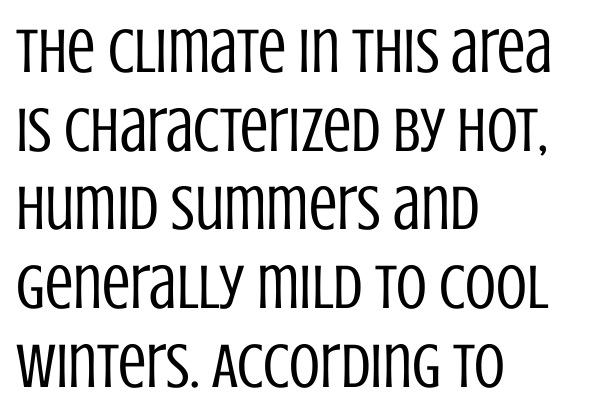
Q: Is the text bold? A: No.
Q: Is the text italic (slanted)? A: No, it is upright.
Q: Is the typeface a serif or a sans-serif typeface? A: Sans-serif.
Q: Is the text underlined? A: No.
Q: How is the paragraph aligned? A: Left-aligned.
Q: Is the spacing between letters normal or unusually wide? A: Normal.
Q: Is the spacing between lines tight, normal or loose? A: Normal.
Q: Width (condensed, normal, or wide)? A: Condensed.
Q: Stroke contrast? A: Low.
Q: x-height? A: Large.
Q: Monospaced? A: No.
